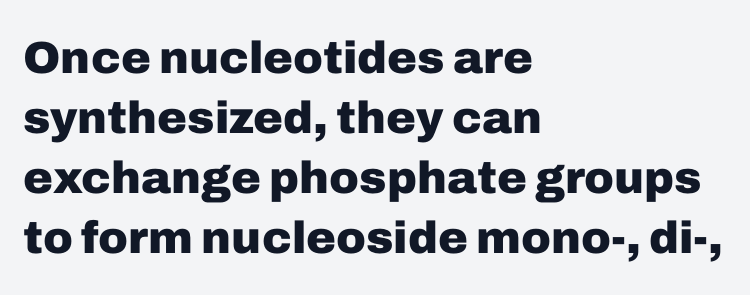
The image shows 45 px heavy sans-serif type, upright; set left-aligned, normal line spacing (1.33x), normal letter spacing, not underlined; low stroke contrast and a medium x-height.
